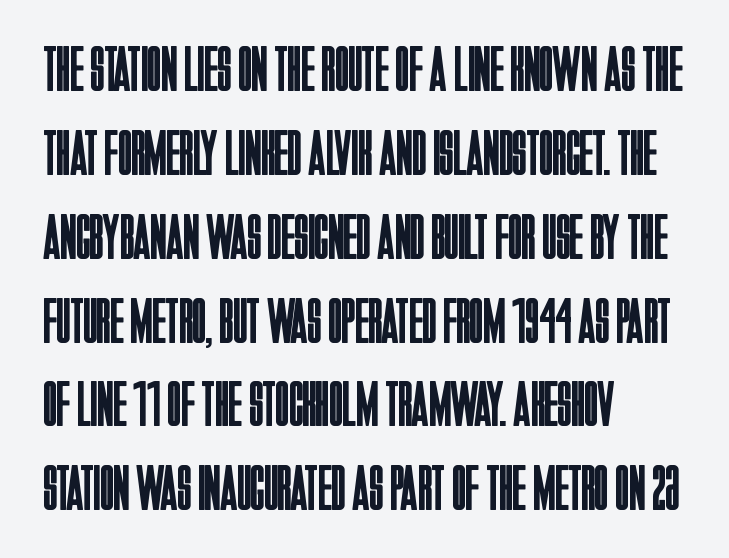
The image shows 64 px regular-weight, condensed sans-serif type, upright; set left-aligned, normal line spacing (1.31x), normal letter spacing, not underlined; low stroke contrast and a large x-height.
